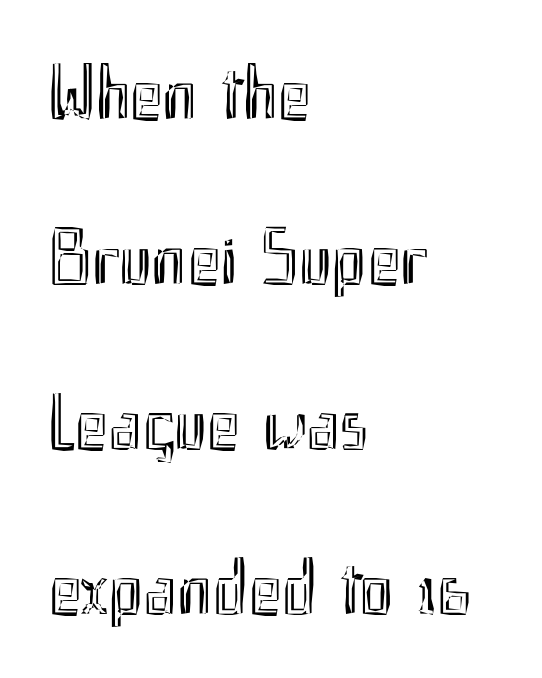
Q: Is the text italic (slanted)? A: No, it is upright.
Q: Is the text underlined? A: No.
Q: How is the paragraph aligned? A: Left-aligned.
Q: Is the spacing between letters normal or unusually wide? A: Normal.
Q: Is the spacing between lines tight, normal or loose? A: Loose.
Q: Width (condensed, normal, or wide)? A: Condensed.
Q: x-height? A: Small.
Q: Monospaced? A: No.
